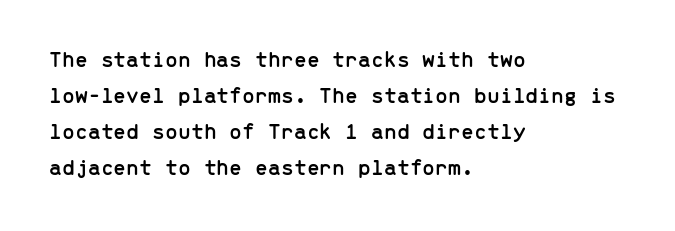
{"italic": "no", "underline": "no", "align": "left", "line_spacing": "normal", "line_spacing_ratio": 1.57, "letter_spacing": "normal", "letter_spacing_em": 0.0, "glyph_px": 23}
